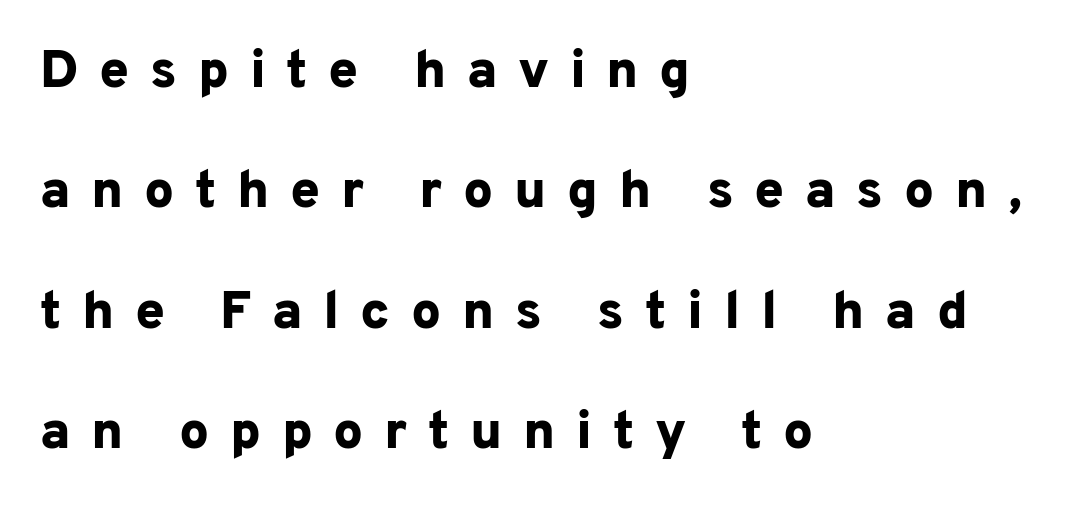
{"serif": "no", "italic": "no", "bold": "yes", "weight": "bold", "width": "normal", "stroke_contrast": "low", "x_height": "medium", "monospaced": "no", "underline": "no", "align": "left", "line_spacing": "loose", "line_spacing_ratio": 2.27, "letter_spacing": "wide", "letter_spacing_em": 0.39, "glyph_px": 53}
